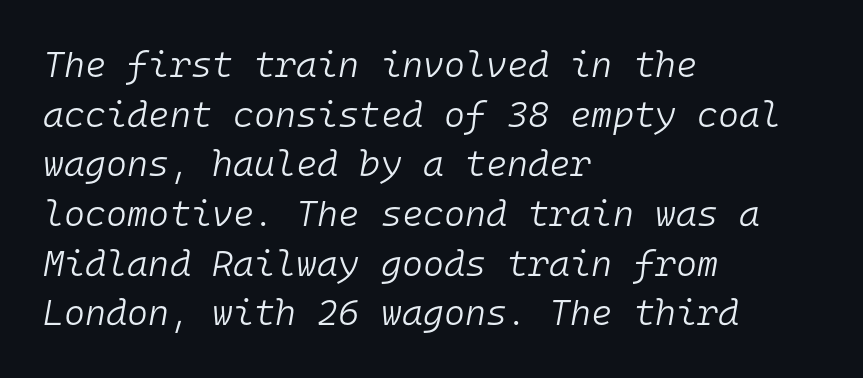
Typeset ragged right — the left edge is the straight one. Type without underlining. Here the designer chose a console-style face with uniform glyph widths. Characters follow at the spacing the type designer built in. The passage shown leans; its letterforms are oblique.
